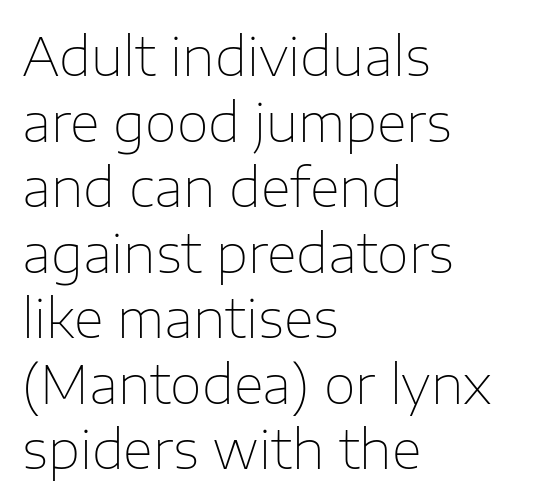
Leftover space on each line is placed entirely after the last word. This sample uses plain, unmodified letter spacing. How would I describe the line gaps? Plain and ordinary. Check the space under the baseline: it is left empty. No extra ink here — the face is not bold.
